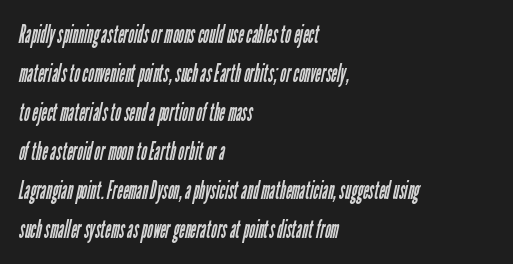
The glyphs are unaccompanied by any horizontal stroke below them. Leading: standard. Each line starts at the same left margin while the right side varies. Short note: letters normally spaced.
